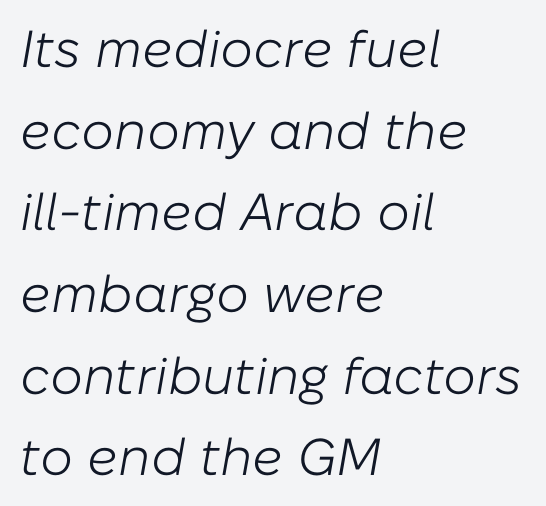
The image shows 52 px light type, italic (leaning right); set left-aligned, normal line spacing (1.57x), normal letter spacing, not underlined; low stroke contrast and a medium x-height.
